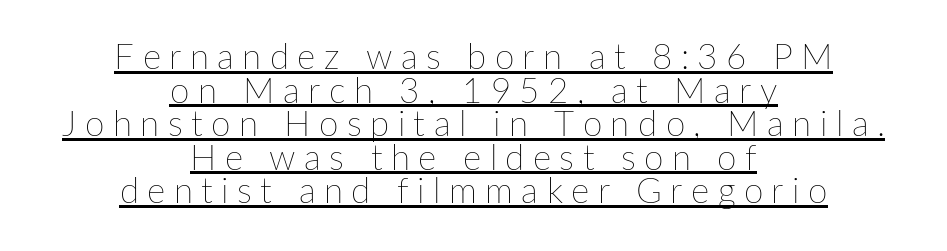
The image shows 35 px thin type, upright; set centered, tight line spacing (0.96x), unusually wide letter spacing (+0.24 em), underlined; low stroke contrast and a medium x-height.
